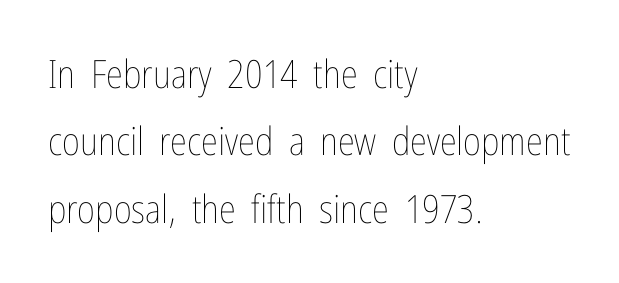
A typesetter would call this proportional, since set widths differ per character. Nope, not italic — everything's standing straight. Caption: face not bold, strokes unweighted. Is the block centered? No — it sits flush against the left margin. The horizontal fit of the characters is conventional and even. Check the space under the baseline: it is left empty.
